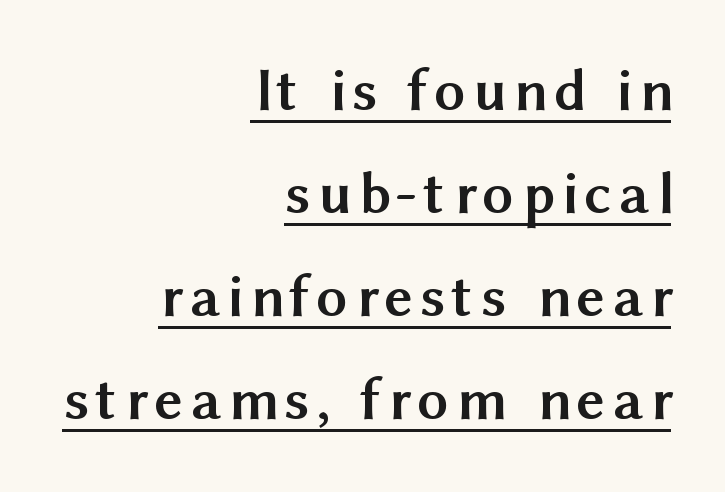
The image shows 62 px semibold sans-serif type, upright; set right-aligned, normal line spacing (1.66x), underlined; medium stroke contrast and a medium x-height.
